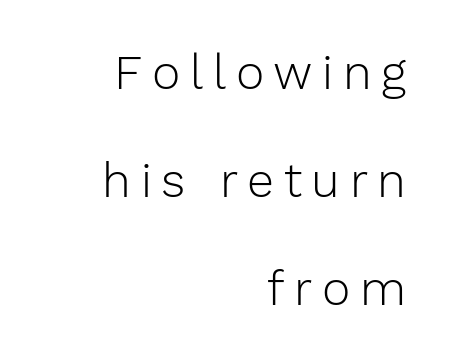
Style check: upright. The passage shown stacks its lines with a broad gap. The face used here is rendered with a markedly widened letterfit. The passage shown is typeset with a sans-serif family.
